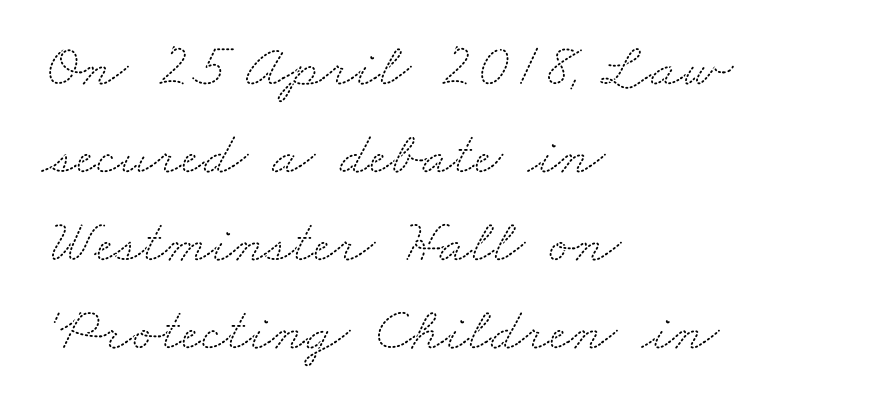
The image shows 62 px wide serif type; set left-aligned, normal line spacing (1.42x), normal letter spacing, not underlined; medium stroke contrast and a small x-height.
